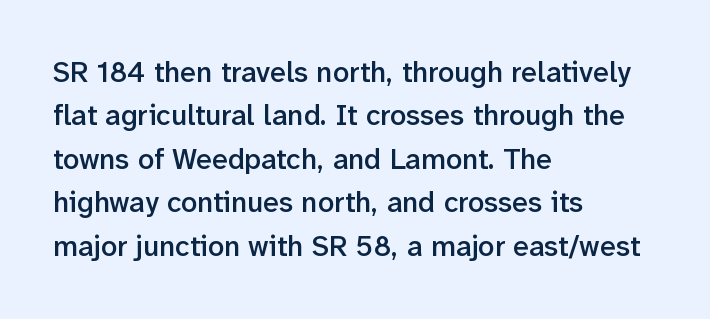
The image shows 29 px semibold sans-serif type, upright; set left-aligned, normal line spacing (1.5x), normal letter spacing, not underlined; low stroke contrast and a medium x-height.
